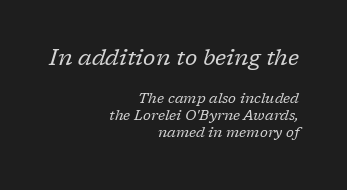
The glyphs look as if they've been sheared to an angle. Tracking value appears to be zero — textbook default spacing. Is the stroke heavy? The answer is a plain regular-or-lighter. Two sizes are in play, and the larger belongs to the first block. The specimen omits any rule beneath the text block's lines.
